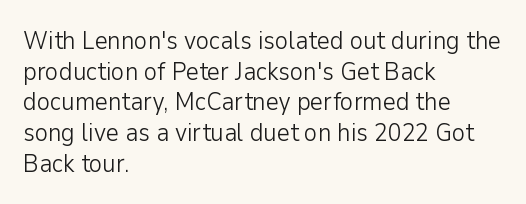
{"italic": "no", "bold": "no", "underline": "no", "align": "left", "line_spacing_ratio": 1.23, "letter_spacing": "normal", "letter_spacing_em": 0.0, "glyph_px": 25}
